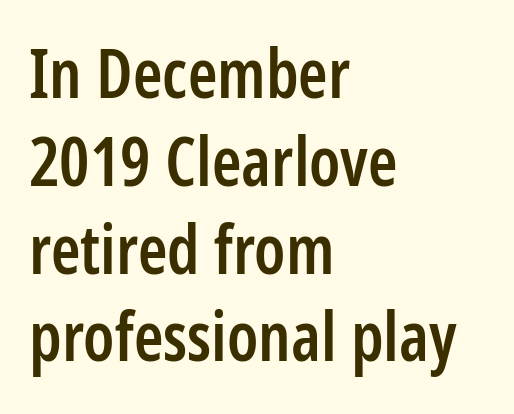
{"serif": "no", "italic": "no", "bold": "semi", "weight": "semibold", "width": "condensed", "stroke_contrast": "low", "x_height": "medium", "monospaced": "no", "underline": "no", "align": "left", "line_spacing": "normal", "line_spacing_ratio": 1.31, "letter_spacing": "normal", "letter_spacing_em": 0.0, "glyph_px": 67}
